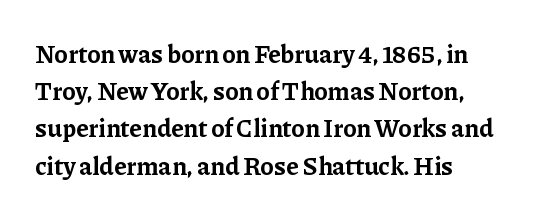
Italic: no, the glyphs are upright roman. Weight: bold. A typesetter would call this zero additional tracking. Does the copy run flush right? No — it runs flush left. In terms of leading, this rendering sits right in the middle. Quick note: underline off.
